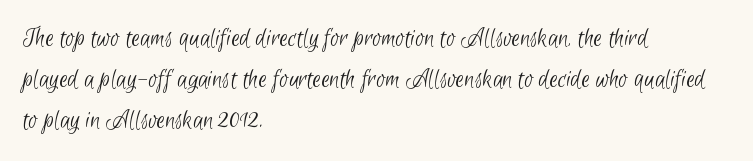
The image shows 27 px text type; set left-aligned, normal line spacing (1.52x), normal letter spacing, not underlined.
